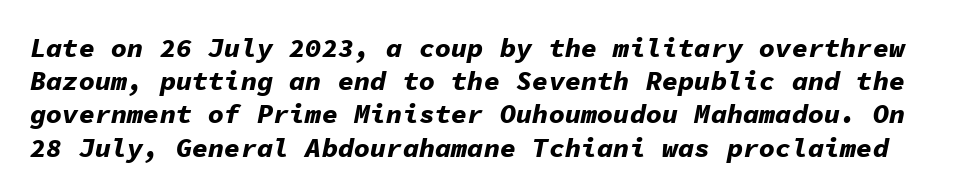
Q: Is the text bold? A: Yes.
Q: Is the text italic (slanted)? A: Yes, it leans right by about 11 degrees.
Q: Is the text underlined? A: No.
Q: Is the spacing between letters normal or unusually wide? A: Normal.
